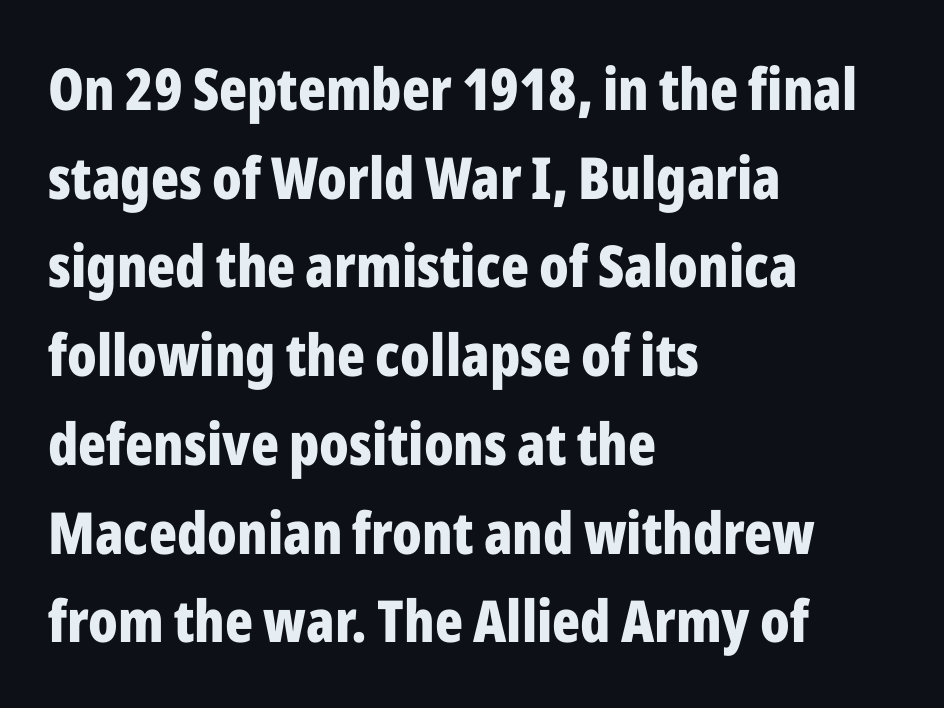
{"serif": "no", "italic": "no", "bold": "yes", "weight": "bold", "width": "condensed", "stroke_contrast": "low", "x_height": "medium", "monospaced": "no", "underline": "no", "align": "left", "line_spacing": "normal", "line_spacing_ratio": 1.53, "letter_spacing": "normal", "letter_spacing_em": 0.0, "glyph_px": 58}
